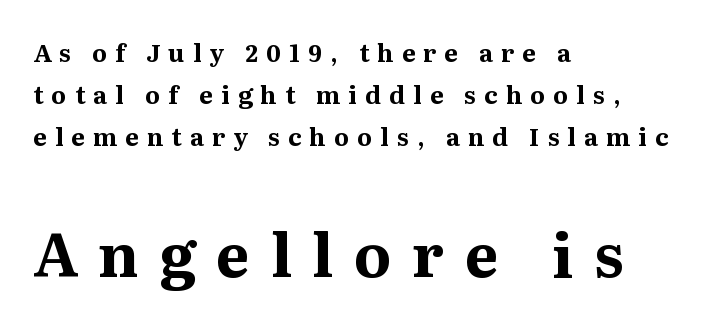
Q: Is the text bold? A: Yes.
Q: Is the text italic (slanted)? A: No, it is upright.
Q: Is the typeface a serif or a sans-serif typeface? A: Serif.
Q: Is the text underlined? A: No.
Q: How is the paragraph aligned? A: Left-aligned.
Q: Is the spacing between letters normal or unusually wide? A: Unusually wide.
Q: Which block of text is set in a larger size, the first (top) or the second (bottom)? A: The second (bottom) one.
Q: Width (condensed, normal, or wide)? A: Normal.
Q: Stroke contrast? A: Medium.
Q: x-height? A: Medium.
Q: Monospaced? A: No.
